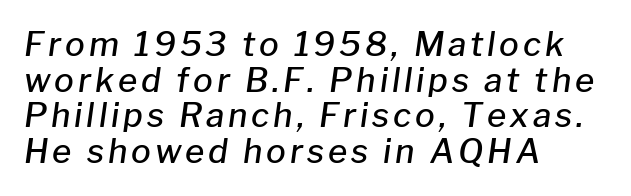
The image shows 33 px semibold type, italic (leaning right); set left-aligned, tight line spacing (1.08x), not underlined; low stroke contrast and a medium x-height.
